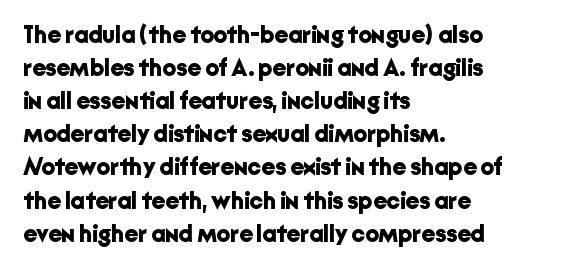
{"italic": "no", "bold": "yes", "underline": "no", "align": "left", "line_spacing": "normal", "line_spacing_ratio": 1.38, "letter_spacing": "normal", "letter_spacing_em": 0.0, "glyph_px": 24}
